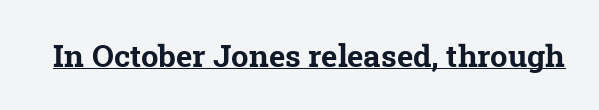
There is no visible air inserted between adjacent glyphs. Stroke terminals: seriffed. Compared with undecorated copy, this sample adds a rule below the words. Note the varied advance widths — an 'i' is clearly narrower than an 'm'. In terms of weight, the rendering is a true, heavy bold.
